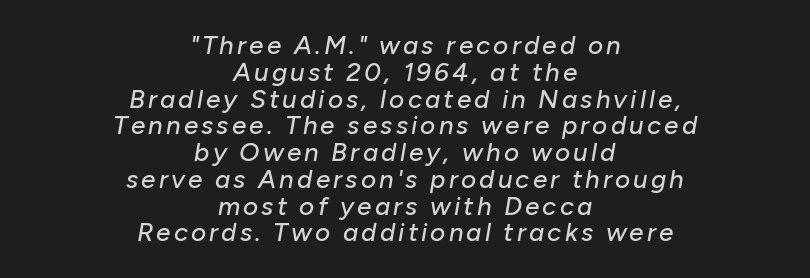
The image shows 26 px text type, italic (leaning right); set centered, tight line spacing (1.03x), not underlined.
